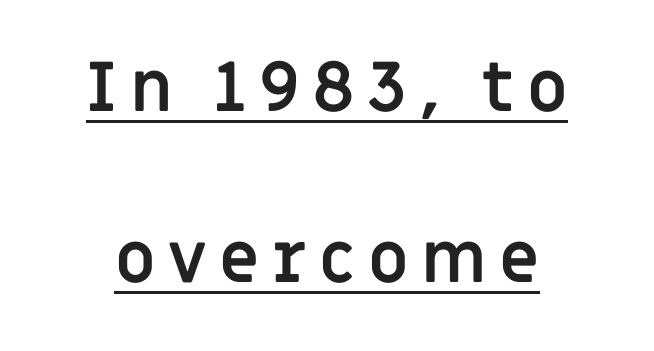
{"serif": "no", "italic": "no", "bold": "yes", "weight": "semibold", "width": "normal", "stroke_contrast": "low", "x_height": "large", "monospaced": "no", "underline": "yes", "line_spacing": "loose", "line_spacing_ratio": 2.48, "glyph_px": 69}
